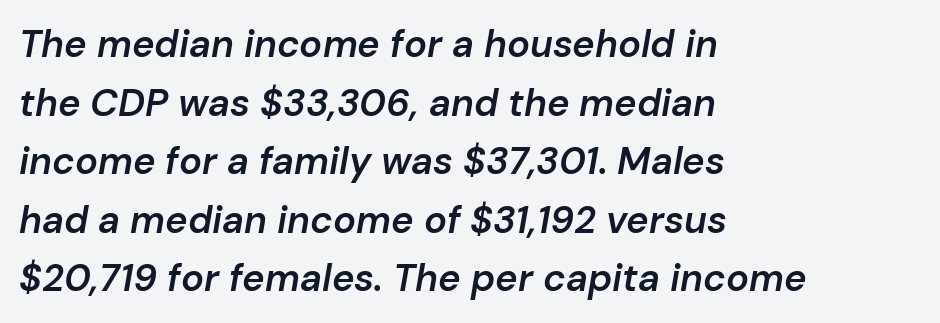
Is there much room between lines? A standard amount, neither cramped nor airy. The letters advance in unequal steps, a hallmark of proportional type. The type is set solid horizontally, with unmodified tracking. Casual observation: everything's shoved over to the left. The glyphs are unaccompanied by any horizontal stroke below them. This is oblique type, the kind used for emphasis or titles.
